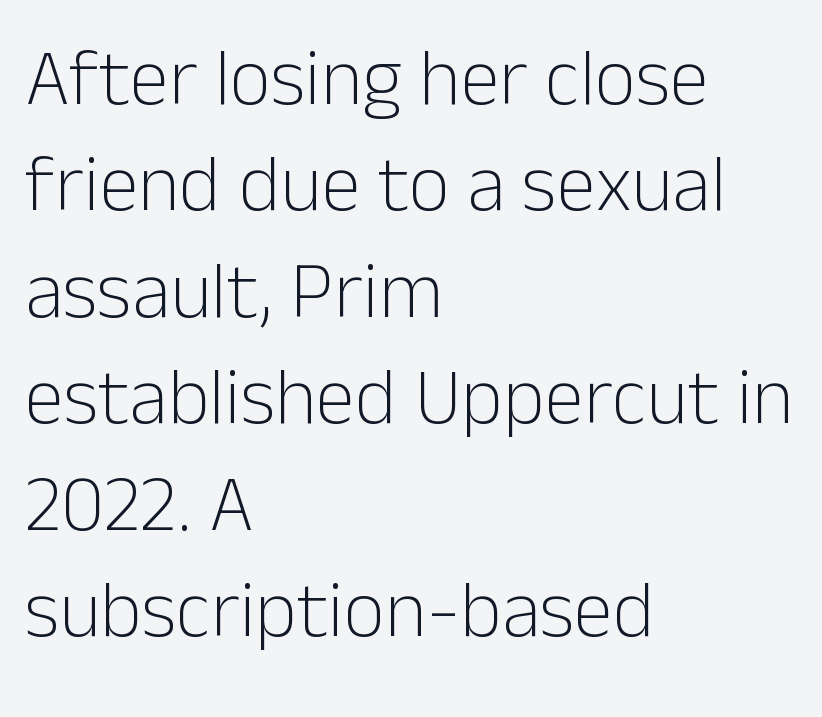
{"serif": "no", "italic": "no", "bold": "no", "weight": "light", "width": "normal", "stroke_contrast": "low", "x_height": "medium", "monospaced": "no", "underline": "no", "align": "left", "line_spacing": "normal", "line_spacing_ratio": 1.33, "letter_spacing": "normal", "letter_spacing_em": 0.0, "glyph_px": 80}
